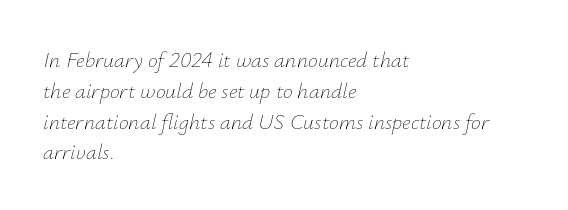
{"italic": "yes", "lean": "right", "slant_degrees": 12, "bold": "no", "underline": "no", "align": "left", "line_spacing": "normal", "line_spacing_ratio": 1.4, "letter_spacing": "normal", "letter_spacing_em": 0.0, "glyph_px": 22}
